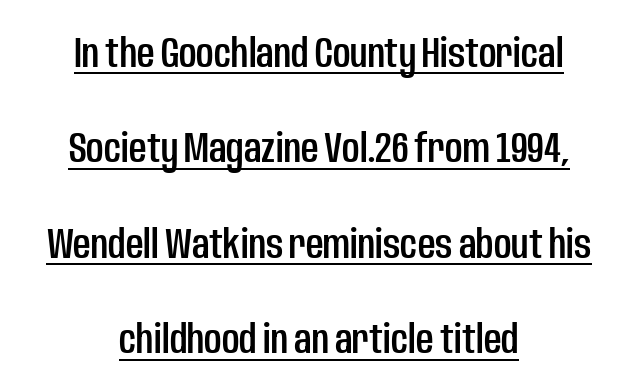
The image shows 43 px condensed sans-serif type, upright; set centered, loose line spacing (2.22x), normal letter spacing, underlined; low stroke contrast and a large x-height.
